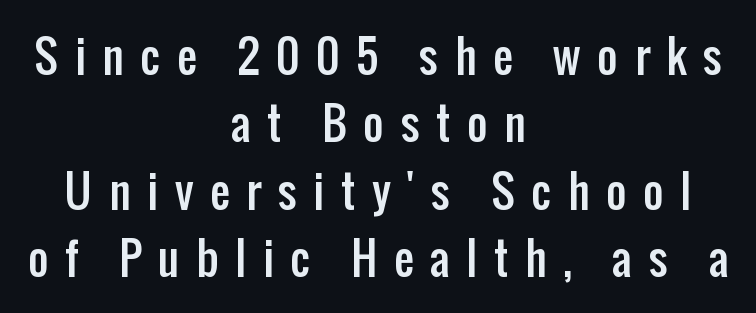
Q: Is the text italic (slanted)? A: No, it is upright.
Q: Is the typeface a serif or a sans-serif typeface? A: Sans-serif.
Q: Is the text underlined? A: No.
Q: How is the paragraph aligned? A: Centered.
Q: Is the spacing between letters normal or unusually wide? A: Unusually wide.
Q: Is the spacing between lines tight, normal or loose? A: Normal.
Q: Width (condensed, normal, or wide)? A: Condensed.
Q: Stroke contrast? A: Low.
Q: x-height? A: Medium.
Q: Monospaced? A: No.
